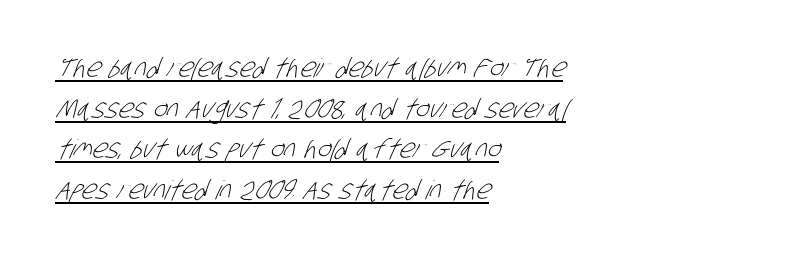
All the whitespace from short lines collects on the right. Is the letter spacing exaggerated? No — it looks like the ordinary default. Looks like someone drew a line under every word here. The designer left line spacing at the default. Compared with a typical body face, this is equally light or lighter still.
